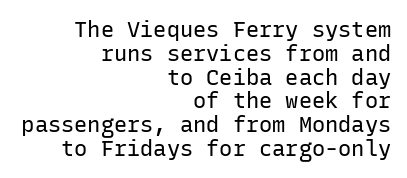
{"italic": "no", "bold": "no", "underline": "no", "align": "right", "line_spacing": "tight", "line_spacing_ratio": 1.08, "letter_spacing": "normal", "letter_spacing_em": 0.0, "glyph_px": 22}
